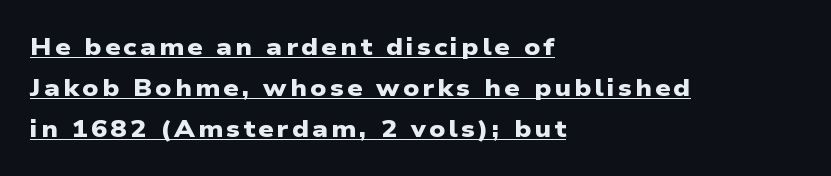
{"bold": "yes", "underline": "yes", "align": "left", "line_spacing": "normal", "line_spacing_ratio": 1.7, "glyph_px": 24}
